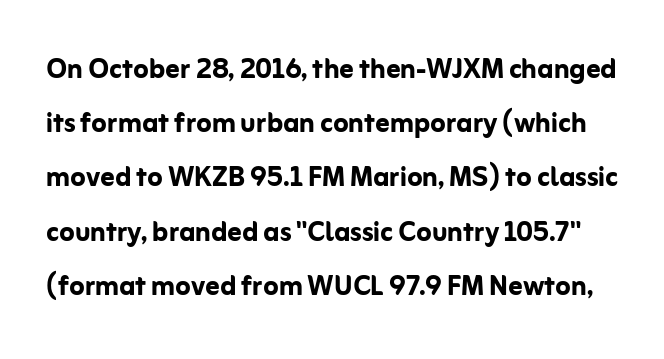
{"serif": "no", "italic": "no", "bold": "yes", "weight": "semibold", "width": "normal", "stroke_contrast": "low", "x_height": "medium", "monospaced": "no", "underline": "no", "line_spacing": "normal", "line_spacing_ratio": 1.55, "letter_spacing": "normal", "letter_spacing_em": 0.0, "glyph_px": 35}
